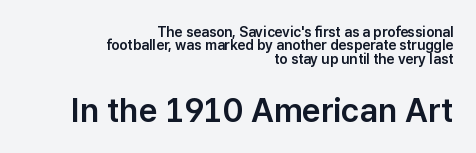
{"serif": "no", "italic": "no", "width": "normal", "stroke_contrast": "low", "x_height": "medium", "monospaced": "no", "underline": "no", "align": "right", "line_spacing": "tight", "line_spacing_ratio": 0.96, "letter_spacing": "normal", "letter_spacing_em": 0.0, "larger_block": "second", "size_ratio": 2.36, "glyph_px": 33}
